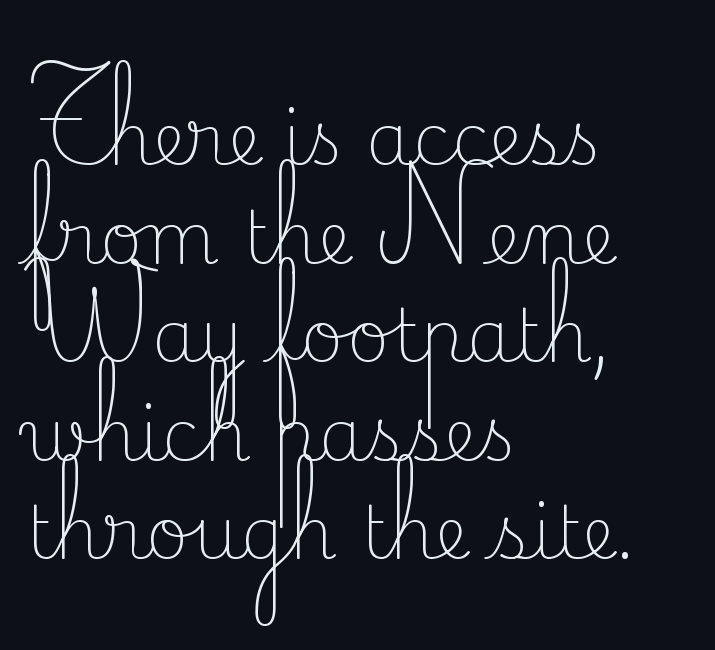
The image shows 73 px light serif type, upright; set left-aligned, normal line spacing (1.35x), normal letter spacing, not underlined; low stroke contrast and a small x-height.
